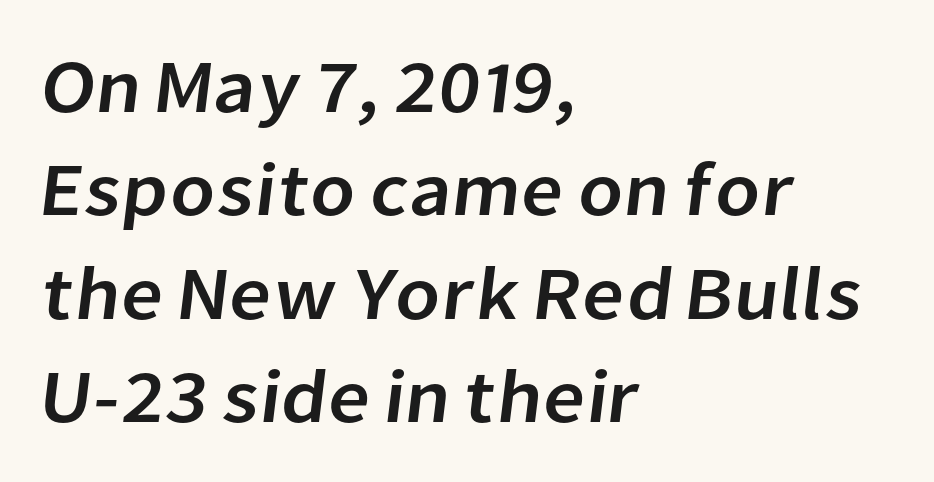
Q: Is the typeface a serif or a sans-serif typeface? A: Sans-serif.
Q: Is the text underlined? A: No.
Q: How is the paragraph aligned? A: Left-aligned.
Q: Is the spacing between letters normal or unusually wide? A: Normal.
Q: Is the spacing between lines tight, normal or loose? A: Normal.
Q: Width (condensed, normal, or wide)? A: Normal.
Q: Stroke contrast? A: Low.
Q: x-height? A: Medium.
Q: Monospaced? A: No.
